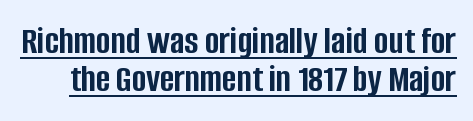
Letter spacing: default. This is the regular roman posture of the typeface. Character widths vary here, with narrow letters taking less room than wide ones. Quick note: interline space is minimal.
